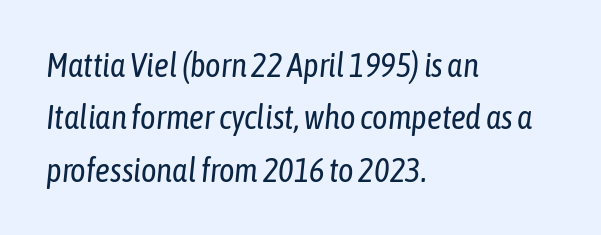
{"italic": "yes", "lean": "right", "slant_degrees": 6, "bold": "no", "weight": "regular", "width": "condensed", "stroke_contrast": "low", "x_height": "medium", "monospaced": "no", "underline": "no", "align": "left", "line_spacing": "normal", "line_spacing_ratio": 1.59, "letter_spacing": "normal", "letter_spacing_em": 0.0, "glyph_px": 33}
